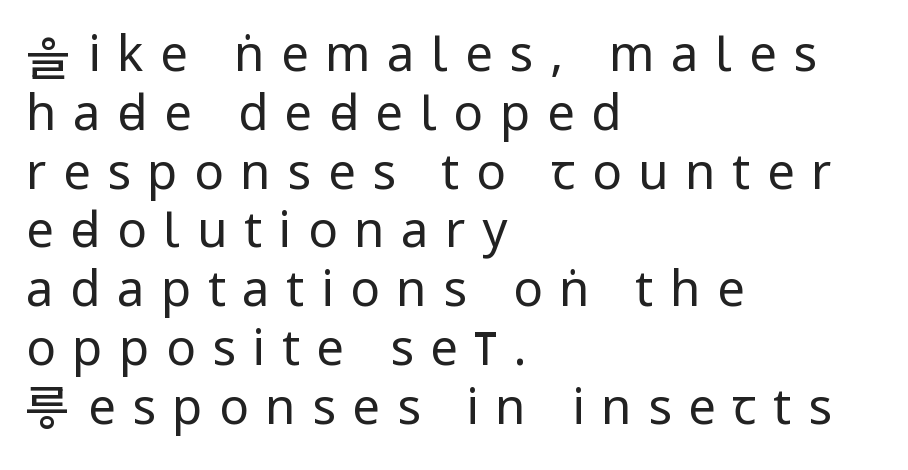
Q: Is the text bold? A: No.
Q: Is the text italic (slanted)? A: No, it is upright.
Q: Is the typeface a serif or a sans-serif typeface? A: Sans-serif.
Q: Is the text underlined? A: No.
Q: How is the paragraph aligned? A: Left-aligned.
Q: Is the spacing between letters normal or unusually wide? A: Unusually wide.
Q: Width (condensed, normal, or wide)? A: Condensed.
Q: Stroke contrast? A: Low.
